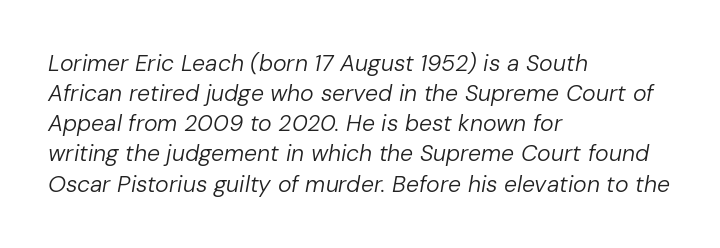
{"italic": "yes", "lean": "right", "slant_degrees": 10, "bold": "no", "underline": "no", "align": "left", "line_spacing": "normal", "line_spacing_ratio": 1.31, "letter_spacing": "normal", "letter_spacing_em": 0.0, "glyph_px": 23}
